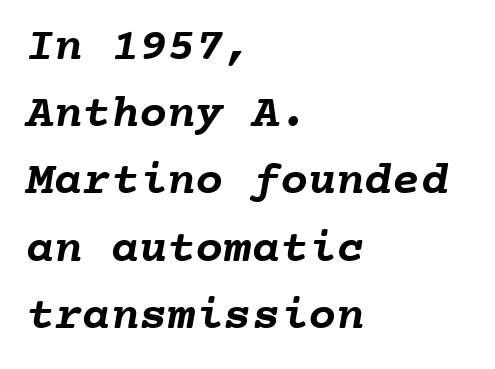
{"bold": "yes", "weight": "semibold", "width": "normal", "stroke_contrast": "low", "x_height": "medium", "monospaced": "yes", "underline": "no", "align": "left", "line_spacing": "normal", "line_spacing_ratio": 1.43, "letter_spacing": "normal", "letter_spacing_em": 0.0, "glyph_px": 47}
